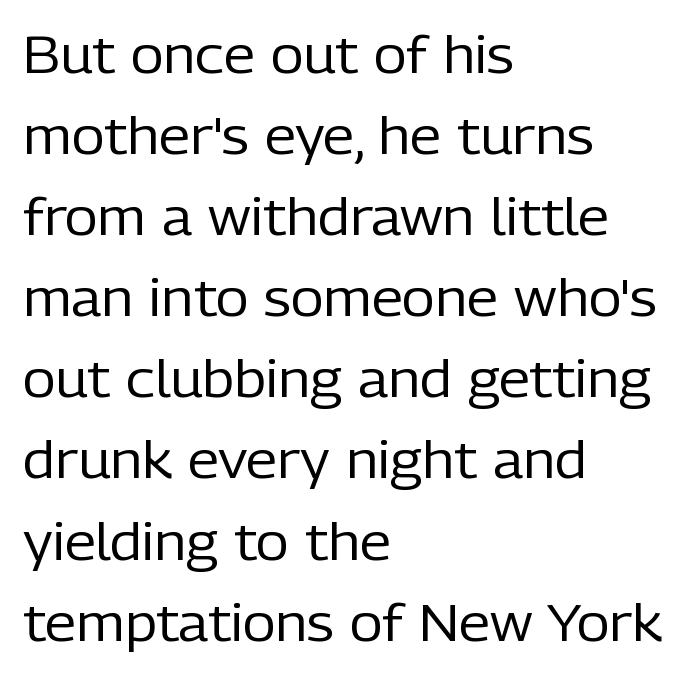
What stands out about the letter spacing? Nothing — it is the standard amount. Words float on clear page, feet unadorned. Tall strokes in this sample are plumb rather than angled. Nope, no serifs anywhere on these letters. Compared with a typical body face, this is equally light or lighter still.
